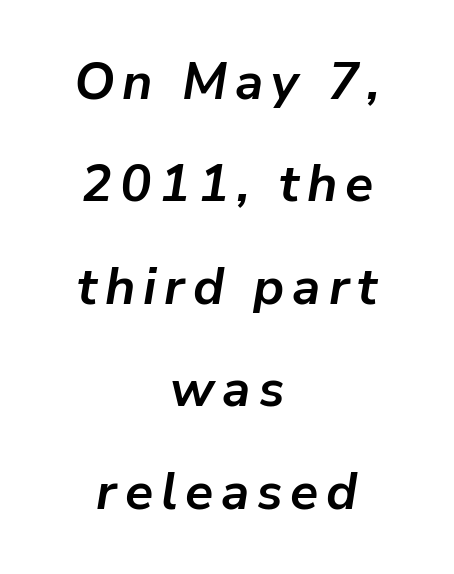
{"italic": "yes", "lean": "right", "slant_degrees": 9, "bold": "yes", "weight": "semibold", "width": "normal", "stroke_contrast": "low", "x_height": "medium", "monospaced": "no", "underline": "no", "align": "center", "line_spacing": "loose", "line_spacing_ratio": 1.97, "glyph_px": 52}
